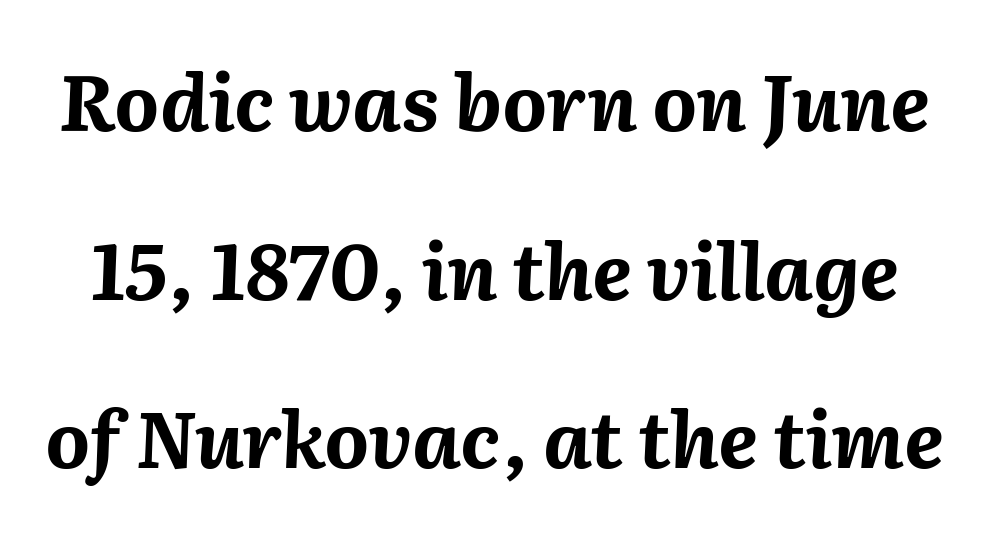
The image shows 77 px bold type, italic (leaning right); set loose line spacing (2.19x), normal letter spacing, not underlined; medium stroke contrast and a medium x-height.
